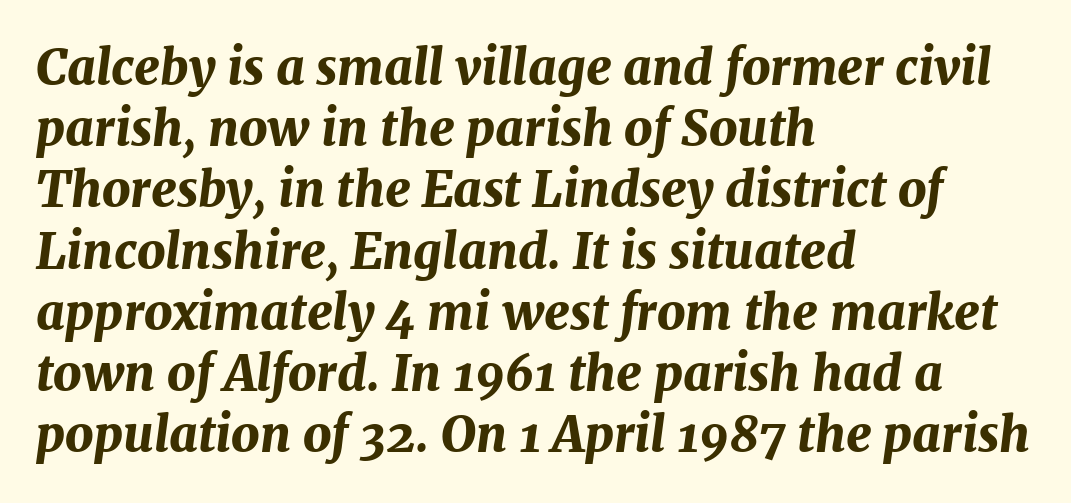
The image shows 49 px bold type, italic (leaning right); set left-aligned, normal line spacing (1.25x), normal letter spacing, not underlined; medium stroke contrast and a medium x-height.
